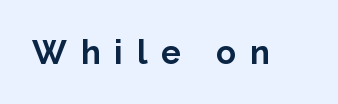
Q: Is the text bold? A: Yes.
Q: Is the text italic (slanted)? A: No, it is upright.
Q: Is the typeface a serif or a sans-serif typeface? A: Sans-serif.
Q: Is the text underlined? A: No.
Q: Is the spacing between letters normal or unusually wide? A: Unusually wide.
Q: Width (condensed, normal, or wide)? A: Normal.
Q: Stroke contrast? A: Low.
Q: x-height? A: Medium.
Q: Monospaced? A: No.
